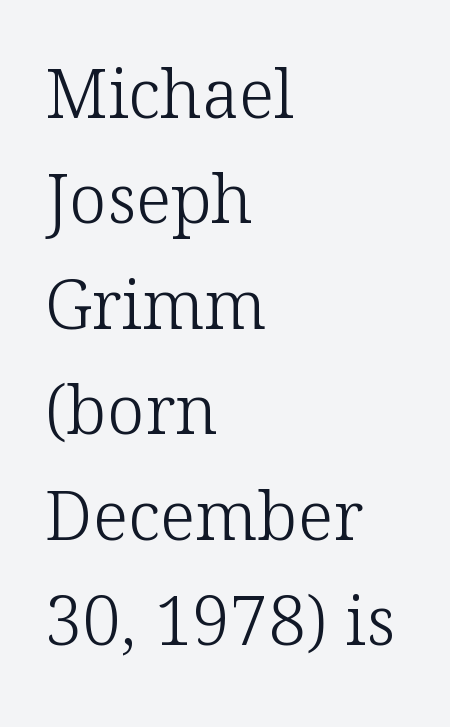
Look at the bottom of the vertical strokes: they flare into serifs here. The passage shown stacks its lines at a standard gap. A typesetter would call this proportional, since set widths differ per character. Upright lettering throughout. On a weight scale, this lands at 450 or below.
